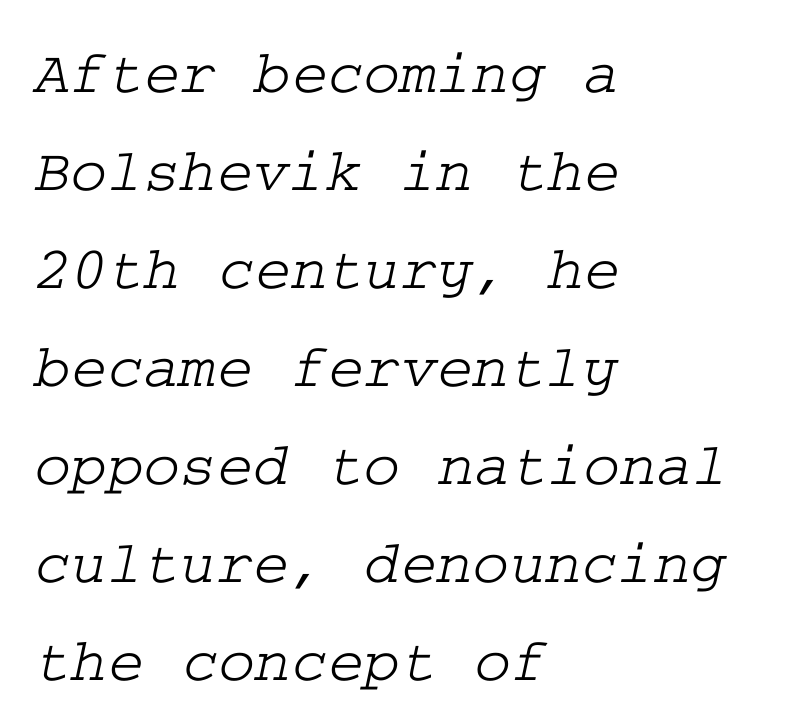
Q: Is the typeface a serif or a sans-serif typeface? A: Serif.
Q: Is the text underlined? A: No.
Q: How is the paragraph aligned? A: Left-aligned.
Q: Is the spacing between letters normal or unusually wide? A: Normal.
Q: Is the spacing between lines tight, normal or loose? A: Normal.
Q: Width (condensed, normal, or wide)? A: Wide.
Q: Stroke contrast? A: Low.
Q: x-height? A: Medium.
